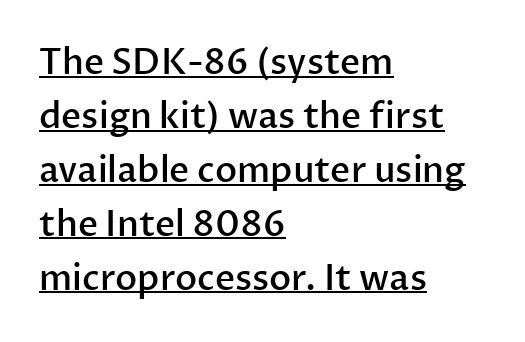
Q: Is the text bold? A: Semi-bold.
Q: Is the text italic (slanted)? A: No, it is upright.
Q: Is the typeface a serif or a sans-serif typeface? A: Sans-serif.
Q: Is the text underlined? A: Yes.
Q: How is the paragraph aligned? A: Left-aligned.
Q: Is the spacing between letters normal or unusually wide? A: Normal.
Q: Is the spacing between lines tight, normal or loose? A: Normal.
Q: Width (condensed, normal, or wide)? A: Normal.
Q: Stroke contrast? A: Low.
Q: x-height? A: Medium.
Q: Monospaced? A: No.
